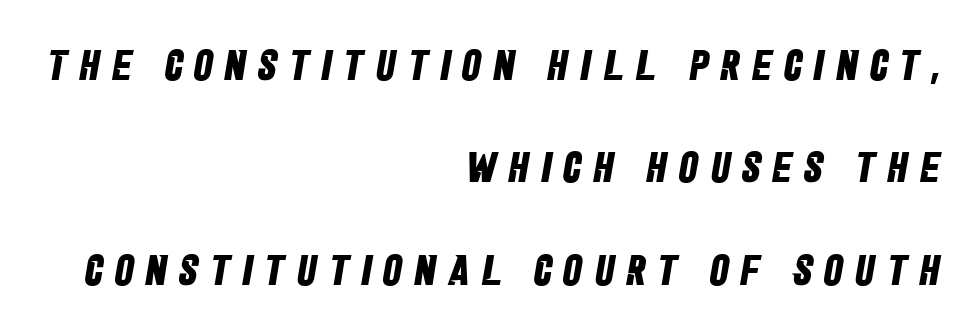
The paragraph has a hard right edge and a soft left edge. Tracking here is generous; glyphs stand well apart from one another. Is the type bold? Yes — the strokes are clearly thick and heavy. Horizontal bands of white between lines are thick stripes. No feet cap the strokes, marking this as sans-serif type.
